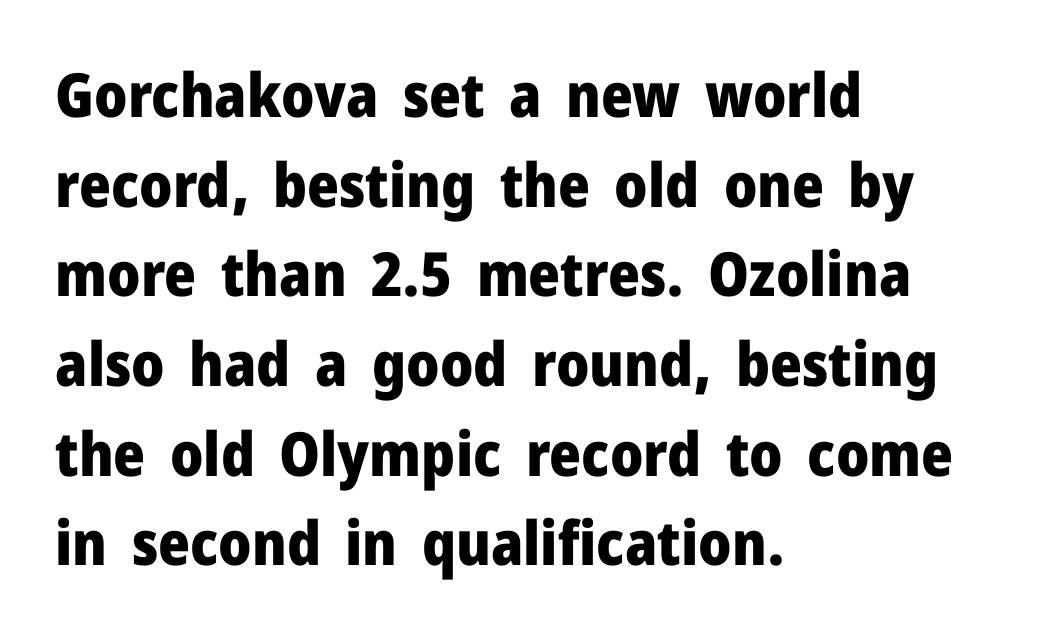
{"serif": "no", "italic": "no", "bold": "yes", "weight": "heavy", "width": "normal", "stroke_contrast": "low", "x_height": "medium", "monospaced": "no", "underline": "no", "align": "left", "line_spacing": "normal", "line_spacing_ratio": 1.47, "letter_spacing": "normal", "letter_spacing_em": 0.0, "glyph_px": 61}
